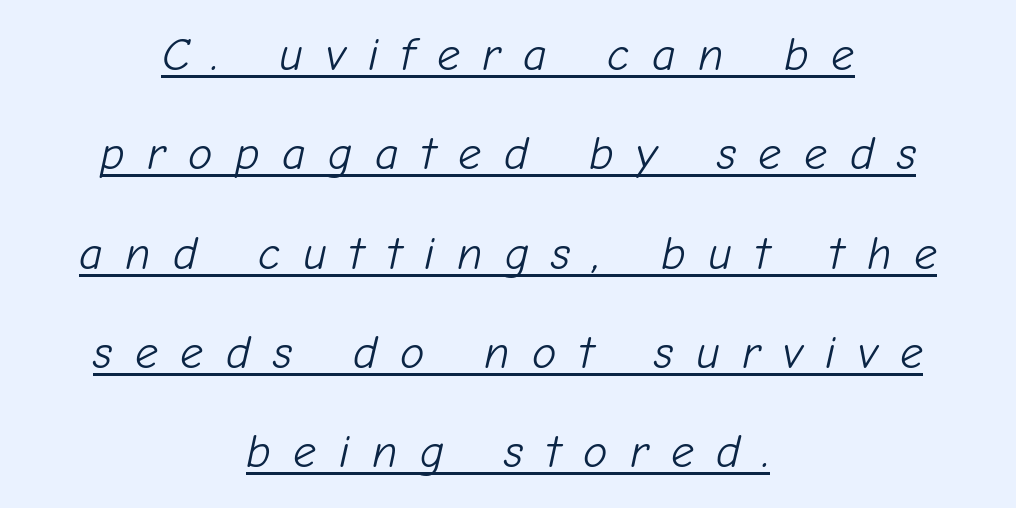
Q: Is the text bold? A: No.
Q: Is the text italic (slanted)? A: Yes, it leans right by about 12 degrees.
Q: Is the text underlined? A: Yes.
Q: How is the paragraph aligned? A: Centered.
Q: Is the spacing between letters normal or unusually wide? A: Unusually wide.
Q: Is the spacing between lines tight, normal or loose? A: Loose.
Q: Width (condensed, normal, or wide)? A: Normal.
Q: Stroke contrast? A: Low.
Q: x-height? A: Medium.
Q: Monospaced? A: No.
